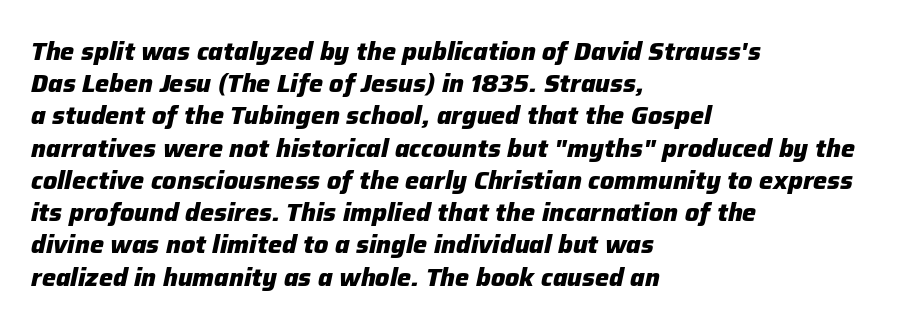
These lines sit exactly where default settings would place them. The letters are slanted; this is an italic face. What stands out about the letter spacing? Nothing — it is the standard amount. How heavy is the stroke? Heavy — this is a bold. The rag falls on the right side of this text block. The space beneath each line is pristine and unruled.
